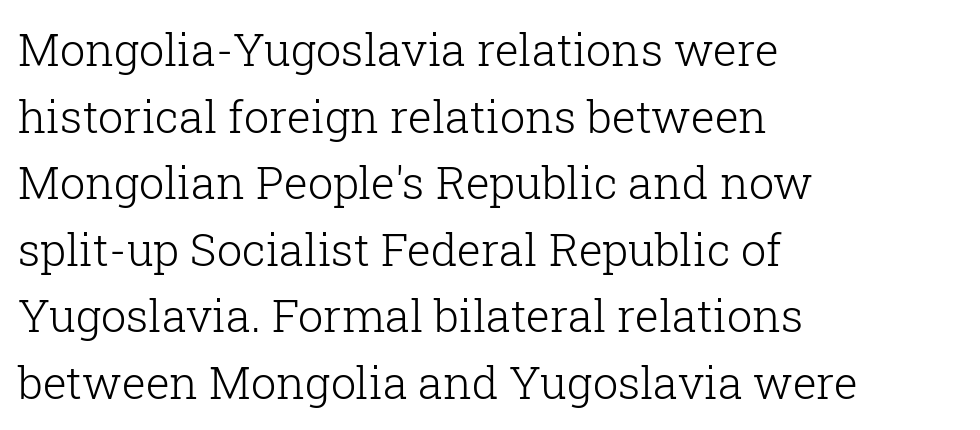
The image shows 45 px light serif type, upright; set left-aligned, normal line spacing (1.48x), normal letter spacing, not underlined; low stroke contrast and a medium x-height.
